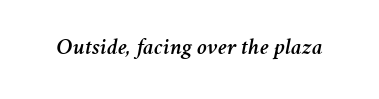
{"italic": "yes", "lean": "right", "slant_degrees": 11, "underline": "no", "letter_spacing": "normal", "letter_spacing_em": 0.0, "glyph_px": 24}
